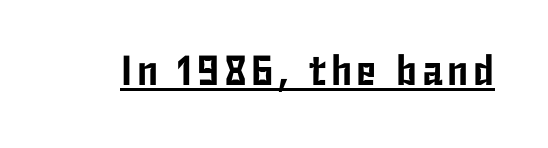
{"serif": "no", "italic": "no", "width": "condensed", "stroke_contrast": "low", "x_height": "medium", "monospaced": "no", "underline": "yes", "glyph_px": 42}
